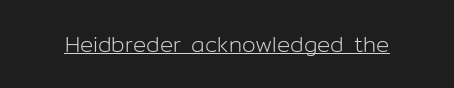
{"italic": "no", "bold": "no", "underline": "yes", "letter_spacing": "normal", "letter_spacing_em": 0.0, "glyph_px": 22}
